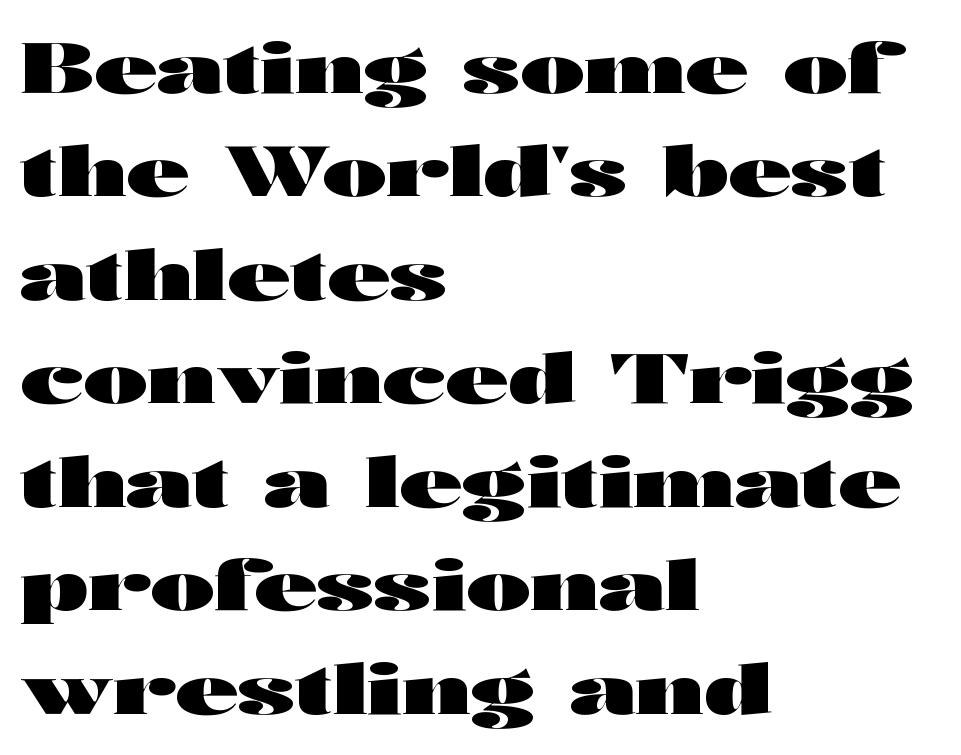
{"italic": "no", "bold": "yes", "weight": "heavy", "width": "wide", "stroke_contrast": "high", "x_height": "medium", "monospaced": "no", "underline": "no", "align": "left", "line_spacing": "normal", "line_spacing_ratio": 1.5, "letter_spacing": "normal", "letter_spacing_em": 0.0, "glyph_px": 69}
